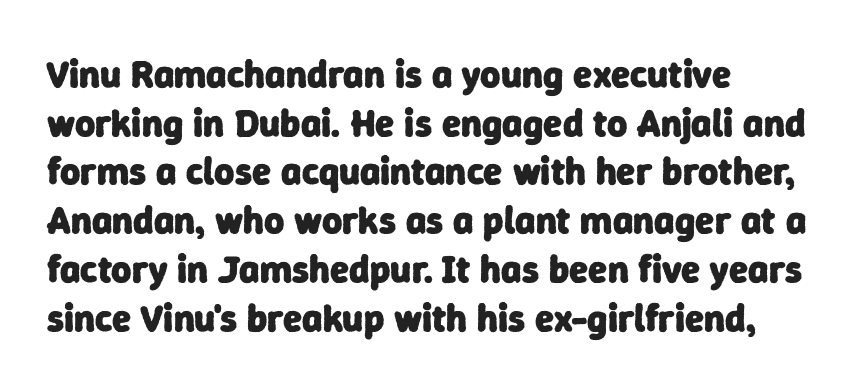
Q: Is the text bold? A: Yes.
Q: Is the typeface a serif or a sans-serif typeface? A: Sans-serif.
Q: Is the text underlined? A: No.
Q: How is the paragraph aligned? A: Left-aligned.
Q: Is the spacing between letters normal or unusually wide? A: Normal.
Q: Is the spacing between lines tight, normal or loose? A: Normal.
Q: Width (condensed, normal, or wide)? A: Normal.
Q: Stroke contrast? A: Low.
Q: x-height? A: Medium.
Q: Monospaced? A: No.
